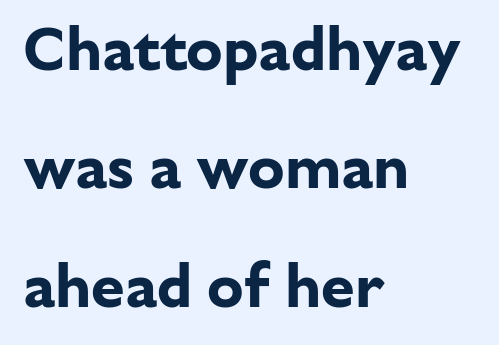
Q: Is the text bold? A: Yes.
Q: Is the text italic (slanted)? A: No, it is upright.
Q: Is the typeface a serif or a sans-serif typeface? A: Sans-serif.
Q: Is the text underlined? A: No.
Q: How is the paragraph aligned? A: Left-aligned.
Q: Is the spacing between letters normal or unusually wide? A: Normal.
Q: Is the spacing between lines tight, normal or loose? A: Loose.
Q: Width (condensed, normal, or wide)? A: Normal.
Q: Stroke contrast? A: Low.
Q: x-height? A: Medium.
Q: Monospaced? A: No.
